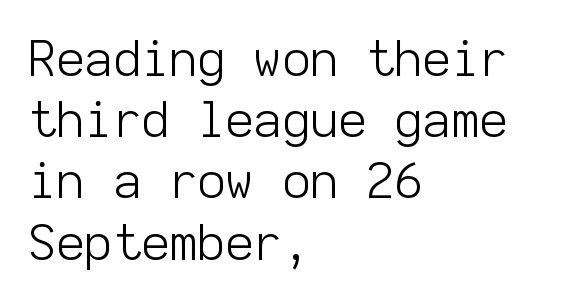
The image shows 49 px light sans-serif type, upright, monospaced; set left-aligned, normal line spacing (1.25x), normal letter spacing, not underlined; low stroke contrast and a medium x-height.
